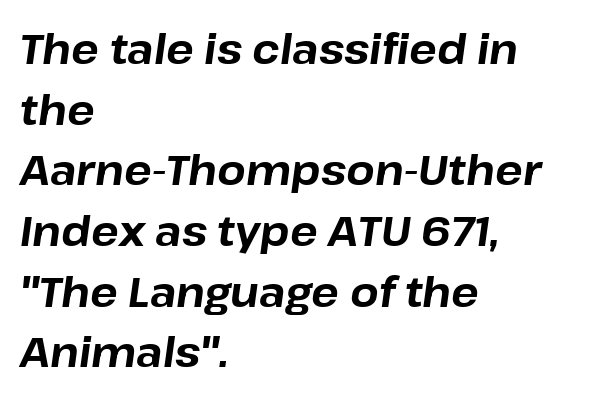
The image shows 41 px bold type, italic (leaning right); set left-aligned, normal line spacing (1.48x), normal letter spacing, not underlined; low stroke contrast and a medium x-height.
